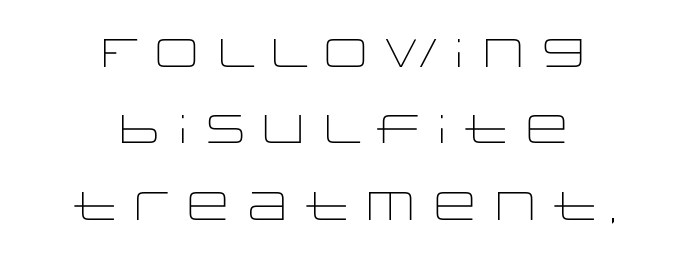
{"serif": "no", "italic": "no", "bold": "no", "weight": "light", "width": "wide", "stroke_contrast": "low", "x_height": "large", "monospaced": "no", "underline": "no", "align": "center", "line_spacing": "loose", "line_spacing_ratio": 1.91, "letter_spacing": "normal", "letter_spacing_em": 0.0, "glyph_px": 40}
